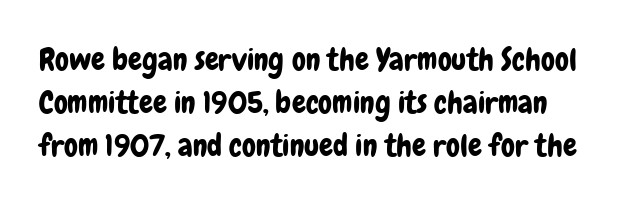
{"serif": "no", "italic": "no", "width": "condensed", "stroke_contrast": "low", "x_height": "medium", "monospaced": "no", "underline": "no", "align": "left", "line_spacing": "normal", "line_spacing_ratio": 1.38, "letter_spacing": "normal", "letter_spacing_em": 0.0, "glyph_px": 31}
